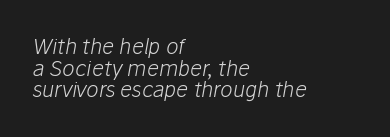
{"italic": "yes", "lean": "right", "slant_degrees": 10, "bold": "no", "underline": "no", "align": "left", "line_spacing": "tight", "line_spacing_ratio": 1.03, "letter_spacing": "normal", "letter_spacing_em": 0.0, "glyph_px": 21}
